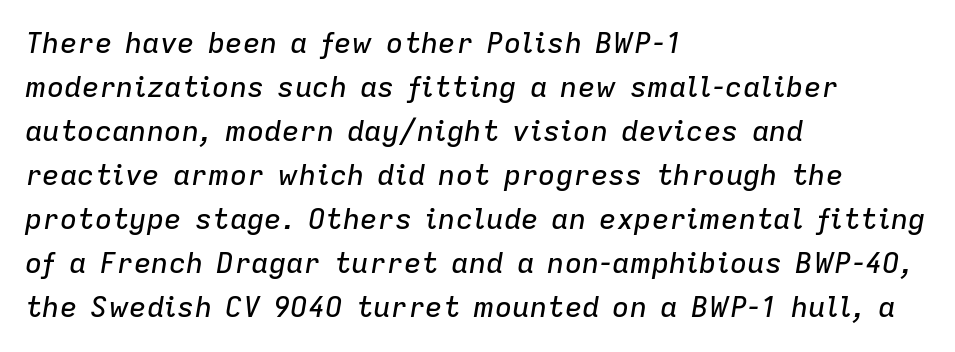
{"italic": "yes", "lean": "right", "slant_degrees": 9, "width": "normal", "stroke_contrast": "low", "x_height": "medium", "monospaced": "no", "underline": "no", "align": "left", "line_spacing": "normal", "line_spacing_ratio": 1.52, "letter_spacing": "normal", "letter_spacing_em": 0.0, "glyph_px": 29}
